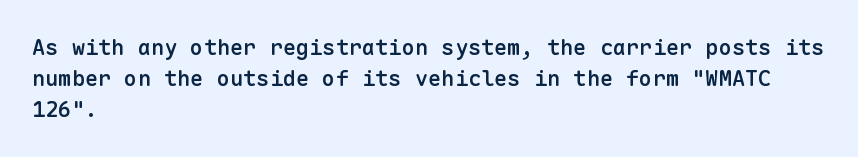
Q: Is the text bold? A: Semi-bold.
Q: Is the text italic (slanted)? A: No, it is upright.
Q: Is the text underlined? A: No.
Q: How is the paragraph aligned? A: Left-aligned.
Q: Is the spacing between letters normal or unusually wide? A: Normal.
Q: Is the spacing between lines tight, normal or loose? A: Normal.
